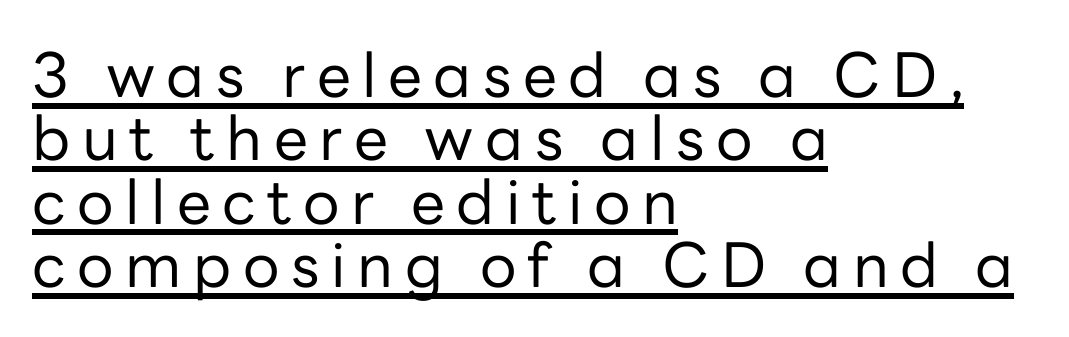
Q: Is the text bold? A: No.
Q: Is the text italic (slanted)? A: No, it is upright.
Q: Is the typeface a serif or a sans-serif typeface? A: Sans-serif.
Q: Is the text underlined? A: Yes.
Q: How is the paragraph aligned? A: Left-aligned.
Q: Is the spacing between lines tight, normal or loose? A: Tight.
Q: Width (condensed, normal, or wide)? A: Normal.
Q: Stroke contrast? A: Low.
Q: x-height? A: Medium.
Q: Monospaced? A: No.
